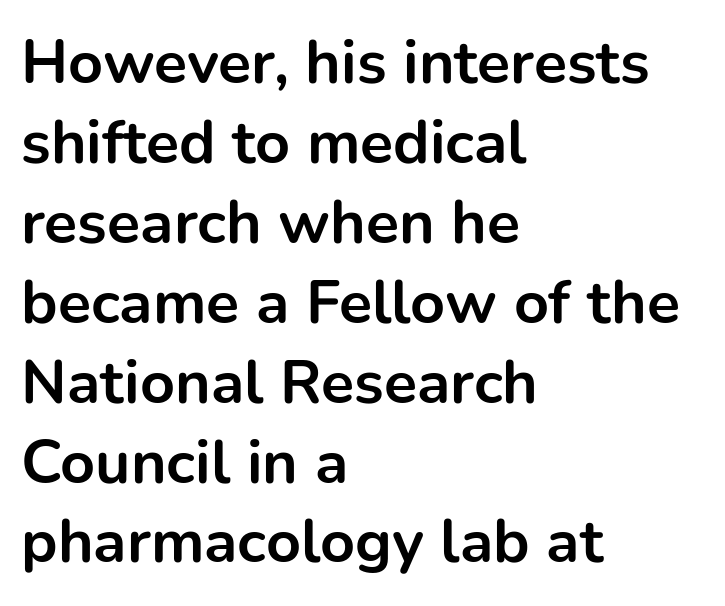
Q: Is the text bold? A: Yes.
Q: Is the text italic (slanted)? A: No, it is upright.
Q: Is the typeface a serif or a sans-serif typeface? A: Sans-serif.
Q: Is the text underlined? A: No.
Q: How is the paragraph aligned? A: Left-aligned.
Q: Is the spacing between letters normal or unusually wide? A: Normal.
Q: Is the spacing between lines tight, normal or loose? A: Normal.
Q: Width (condensed, normal, or wide)? A: Normal.
Q: Stroke contrast? A: Low.
Q: x-height? A: Medium.
Q: Monospaced? A: No.
